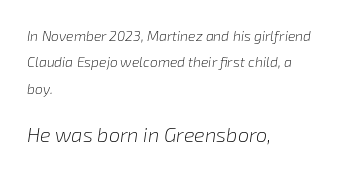
{"italic": "yes", "lean": "right", "slant_degrees": 8, "bold": "no", "underline": "no", "align": "left", "line_spacing_ratio": 1.88, "letter_spacing": "normal", "letter_spacing_em": 0.0, "larger_block": "second", "size_ratio": 1.43, "glyph_px": 20}
